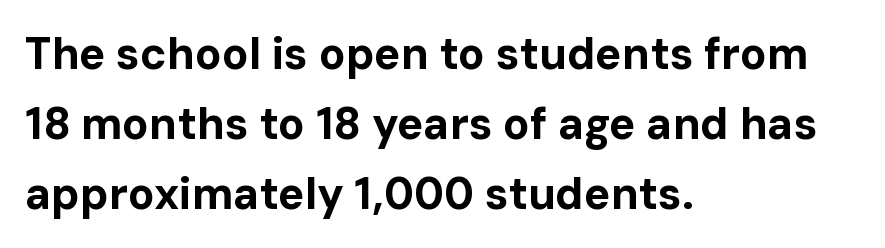
This sample has the flowing, uneven cadence of proportional lettering. These lines are set flush left with a ragged right edge. Students, note that the glyphs here touch the page at normal intervals. Quick note: underline off. These words are printed bold, with thick strokes throughout.
